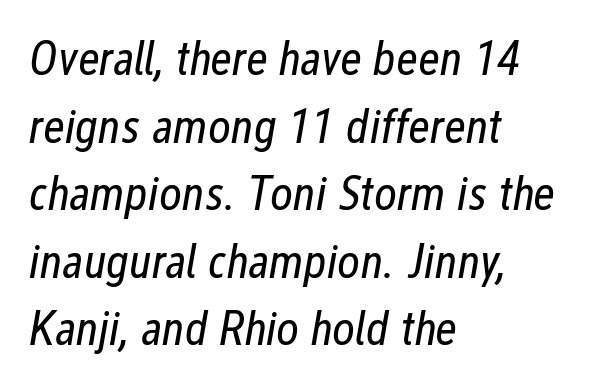
{"italic": "yes", "lean": "right", "slant_degrees": 12, "bold": "no", "weight": "regular", "width": "condensed", "stroke_contrast": "low", "x_height": "medium", "monospaced": "no", "underline": "no", "align": "left", "line_spacing": "normal", "line_spacing_ratio": 1.38, "letter_spacing": "normal", "letter_spacing_em": 0.0, "glyph_px": 49}
